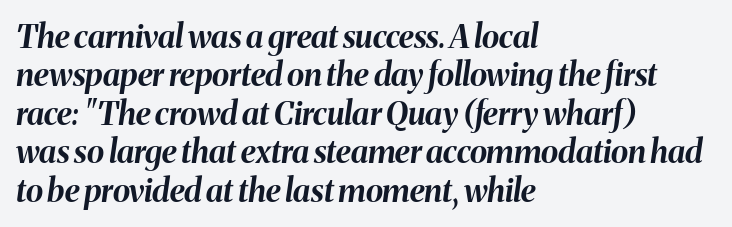
Every row of glyphs begins at an identical x-position on the left. Type without underlining. A typesetter would call this zero additional tracking. The rendering applies a slant to the glyphs. Looks like regular typesetting: each glyph gets only the width it needs. The font is running at its bold setting.
